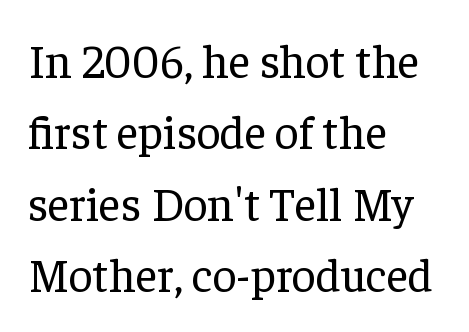
The image shows 47 px regular-weight serif type, upright; set left-aligned, normal line spacing (1.52x), normal letter spacing, not underlined; low stroke contrast and a medium x-height.
